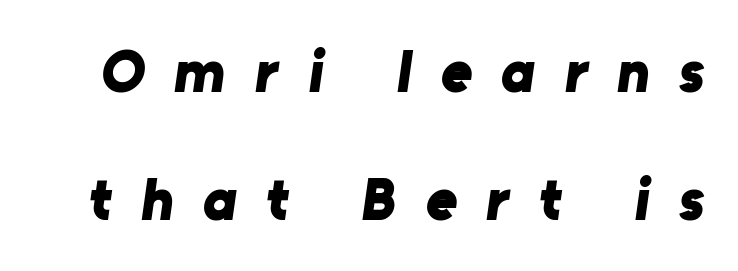
Words appear elongated and porous because spacing is wide. Note the varied advance widths — an 'i' is clearly narrower than an 'm'. Stroke thickness is high; the sample reads as a true bold. Is there much room between lines? Yes — plenty of vertical air separates them. Anything drawn beneath the words? Only blank space. The glyphs in this specimen are sans serif.
